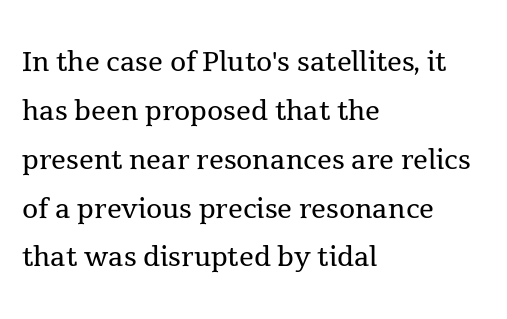
Q: Is the text bold? A: No.
Q: Is the text italic (slanted)? A: No, it is upright.
Q: Is the typeface a serif or a sans-serif typeface? A: Serif.
Q: Is the text underlined? A: No.
Q: How is the paragraph aligned? A: Left-aligned.
Q: Is the spacing between letters normal or unusually wide? A: Normal.
Q: Is the spacing between lines tight, normal or loose? A: Normal.
Q: Width (condensed, normal, or wide)? A: Normal.
Q: x-height? A: Medium.
Q: Monospaced? A: No.
